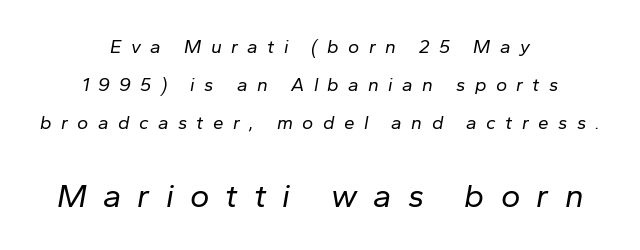
{"italic": "yes", "lean": "right", "slant_degrees": 10, "bold": "no", "weight": "regular", "width": "normal", "stroke_contrast": "low", "x_height": "medium", "monospaced": "no", "underline": "no", "align": "center", "line_spacing": "loose", "line_spacing_ratio": 1.99, "letter_spacing": "wide", "letter_spacing_em": 0.49, "larger_block": "second", "size_ratio": 1.74, "glyph_px": 33}
